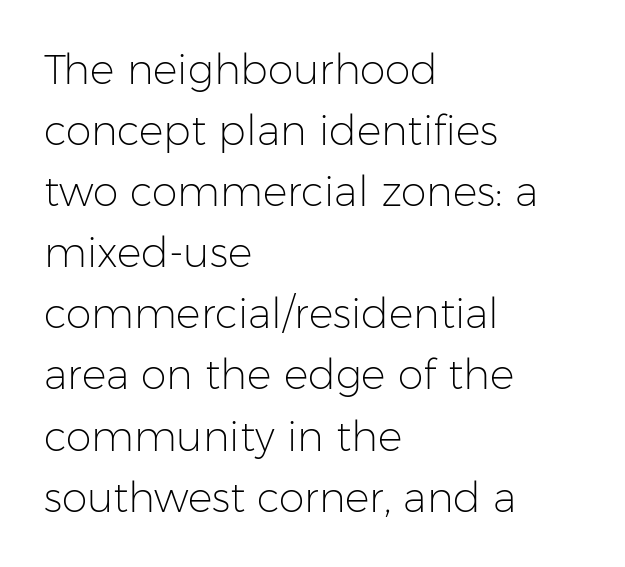
Q: Is the text bold? A: No.
Q: Is the text italic (slanted)? A: No, it is upright.
Q: Is the typeface a serif or a sans-serif typeface? A: Sans-serif.
Q: Is the text underlined? A: No.
Q: How is the paragraph aligned? A: Left-aligned.
Q: Is the spacing between letters normal or unusually wide? A: Normal.
Q: Is the spacing between lines tight, normal or loose? A: Normal.
Q: Width (condensed, normal, or wide)? A: Normal.
Q: Stroke contrast? A: Low.
Q: x-height? A: Medium.
Q: Monospaced? A: No.
